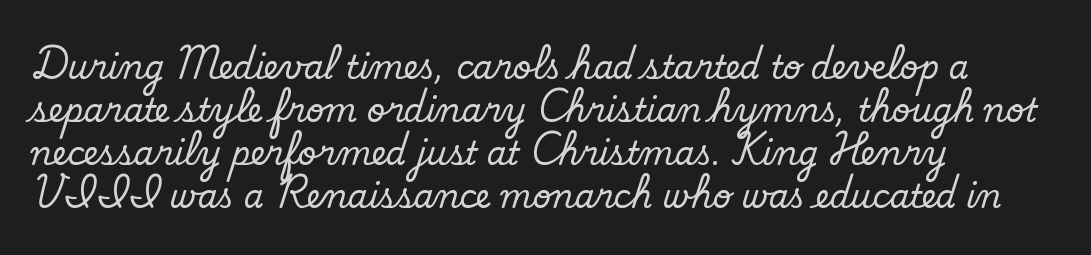
{"serif": "no", "bold": "no", "weight": "regular", "width": "normal", "stroke_contrast": "low", "x_height": "small", "monospaced": "no", "underline": "no", "align": "left", "line_spacing": "normal", "line_spacing_ratio": 1.34, "letter_spacing": "normal", "letter_spacing_em": 0.0, "glyph_px": 32}
